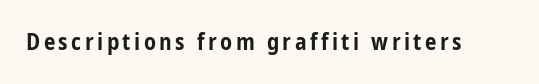
The words here are not underlined. Ascenders rise straight up at ninety degrees. What weight is shown? A full bold with thick strokes.
